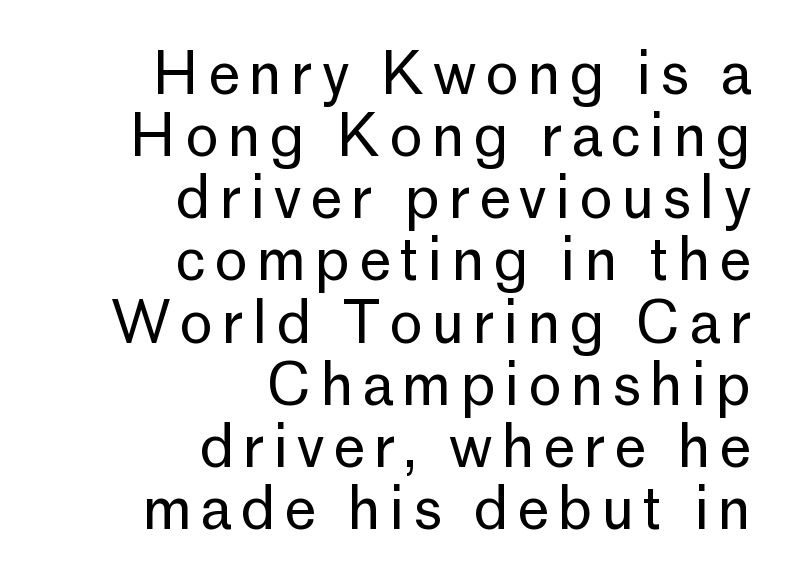
{"serif": "no", "italic": "no", "bold": "no", "weight": "regular", "width": "normal", "stroke_contrast": "low", "x_height": "medium", "monospaced": "no", "underline": "no", "align": "right", "line_spacing": "tight", "line_spacing_ratio": 1.09, "glyph_px": 57}
